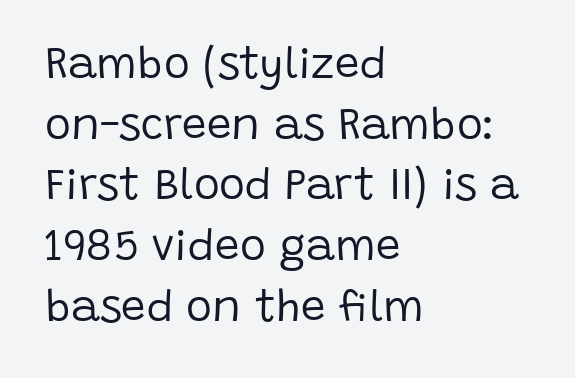
The image shows 44 px regular-weight sans-serif type, upright; set left-aligned, normal line spacing (1.38x), normal letter spacing, not underlined; low stroke contrast and a large x-height.
